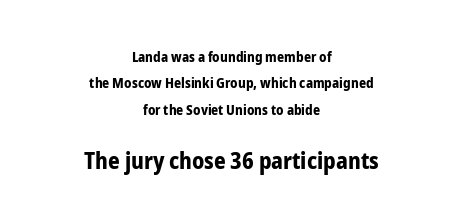
The passage shown has conventional tracking throughout. The rag falls on both sides of this text block equally. Reading top to bottom, the characters get bigger at the block break. Underline: absent. The font is running at its bold setting.
